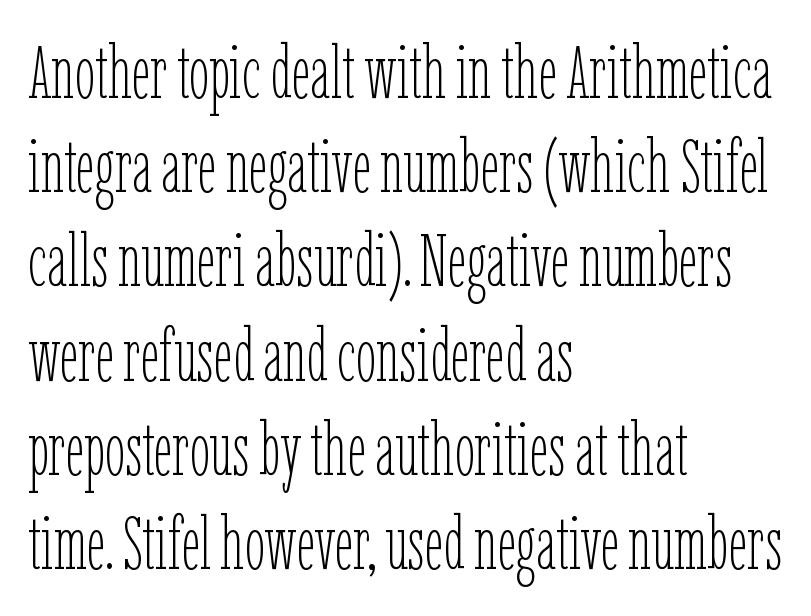
{"italic": "no", "bold": "no", "weight": "thin", "width": "condensed", "stroke_contrast": "low", "x_height": "medium", "monospaced": "no", "underline": "no", "align": "left", "line_spacing": "normal", "line_spacing_ratio": 1.29, "letter_spacing": "normal", "letter_spacing_em": 0.0, "glyph_px": 73}
